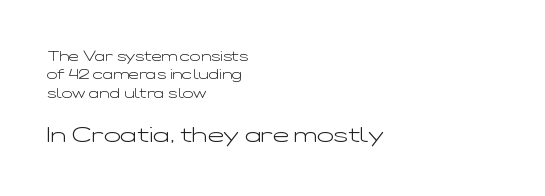
{"italic": "no", "bold": "no", "underline": "no", "align": "left", "line_spacing": "normal", "line_spacing_ratio": 1.32, "letter_spacing": "normal", "letter_spacing_em": 0.0, "larger_block": "second", "size_ratio": 1.57, "glyph_px": 22}
